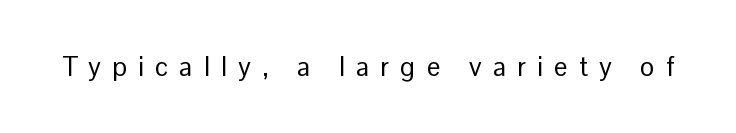
The image shows 27 px text type, upright; set unusually wide letter spacing (+0.42 em), not underlined.
